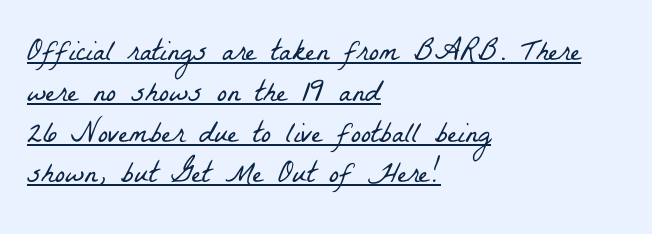
{"serif": "yes", "bold": "no", "weight": "light", "width": "condensed", "stroke_contrast": "low", "x_height": "medium", "monospaced": "no", "underline": "yes", "align": "left", "line_spacing": "normal", "line_spacing_ratio": 1.36, "letter_spacing": "normal", "letter_spacing_em": 0.0, "glyph_px": 30}
